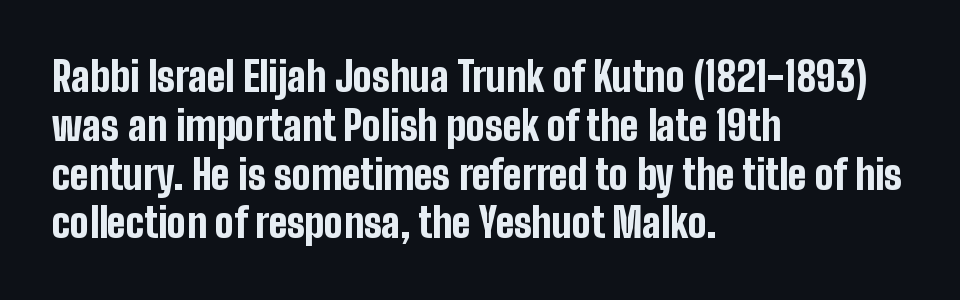
This sample uses plain, unmodified letter spacing. The rendering anchors every line to the left-hand side. A bare baseline throughout the passage. Are there feet on the stems? There aren't — it's a sans.
